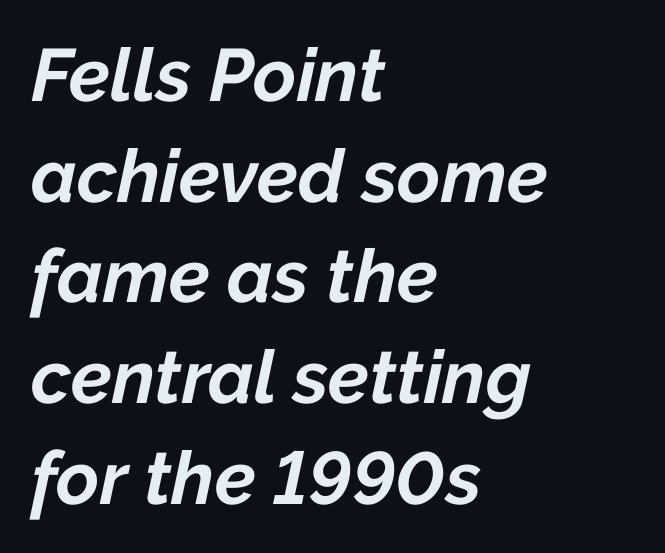
The image shows 74 px bold type, italic (leaning right); set left-aligned, normal line spacing (1.36x), normal letter spacing, not underlined; low stroke contrast and a medium x-height.
